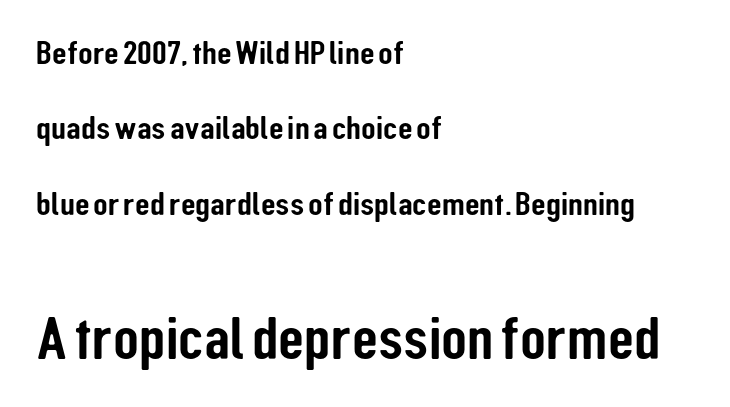
The image shows 60 px condensed sans-serif type, upright; set left-aligned, loose line spacing (2.22x), normal letter spacing, not underlined; the second (bottom) block is 1.76x larger; low stroke contrast and a medium x-height.
